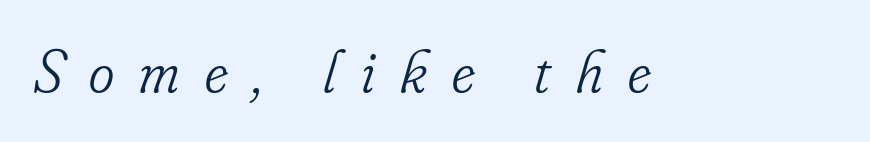
{"serif": "yes", "italic": "yes", "lean": "right", "slant_degrees": 16, "bold": "no", "weight": "light", "width": "condensed", "stroke_contrast": "low", "x_height": "small", "monospaced": "no", "underline": "no", "letter_spacing": "wide", "letter_spacing_em": 0.41, "glyph_px": 61}
